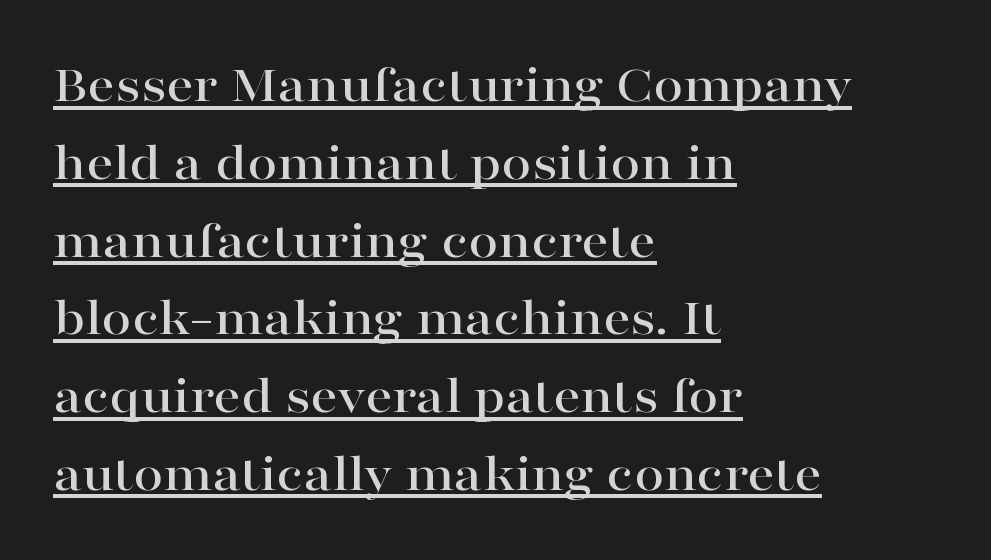
A typesetter would call this proportional, since set widths differ per character. The rendering anchors every line to the left-hand side. Italic? Not at all — the glyphs are vertical. A baseline rule has been typeset under these characters.
